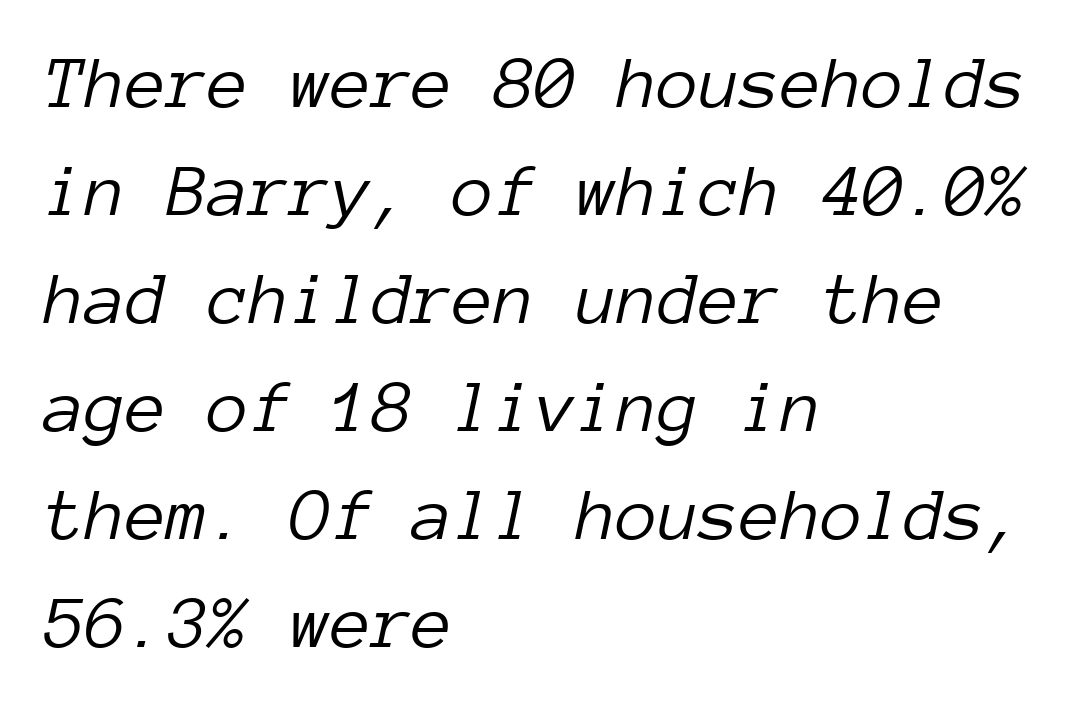
The image shows 75 px light type, italic (leaning right), monospaced; set left-aligned, normal line spacing (1.44x), normal letter spacing, not underlined; low stroke contrast and a medium x-height.
